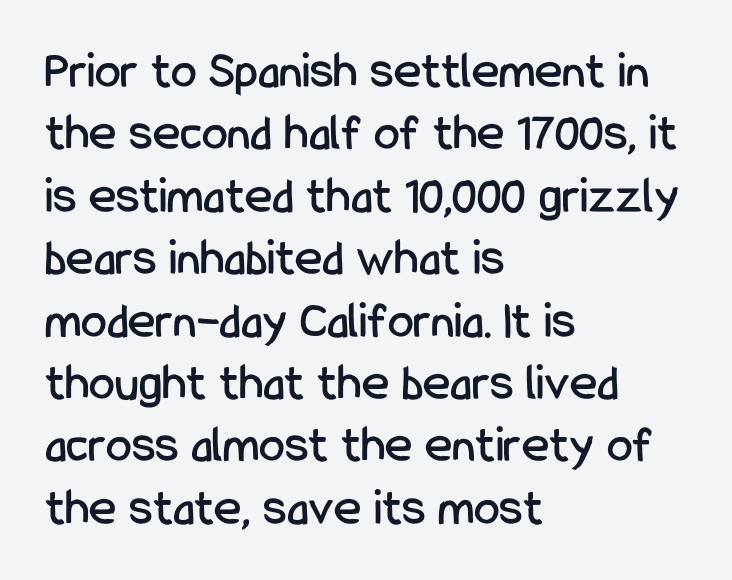
Q: Is the text italic (slanted)? A: No, it is upright.
Q: Is the typeface a serif or a sans-serif typeface? A: Sans-serif.
Q: Is the text underlined? A: No.
Q: How is the paragraph aligned? A: Left-aligned.
Q: Is the spacing between letters normal or unusually wide? A: Normal.
Q: Width (condensed, normal, or wide)? A: Condensed.
Q: Stroke contrast? A: Low.
Q: x-height? A: Medium.
Q: Monospaced? A: No.
